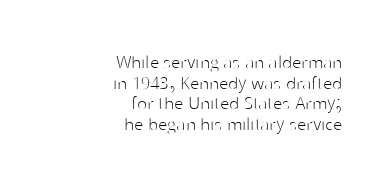
The image shows 21 px text type, upright; set right-aligned, tight line spacing (0.98x), normal letter spacing, not underlined.
